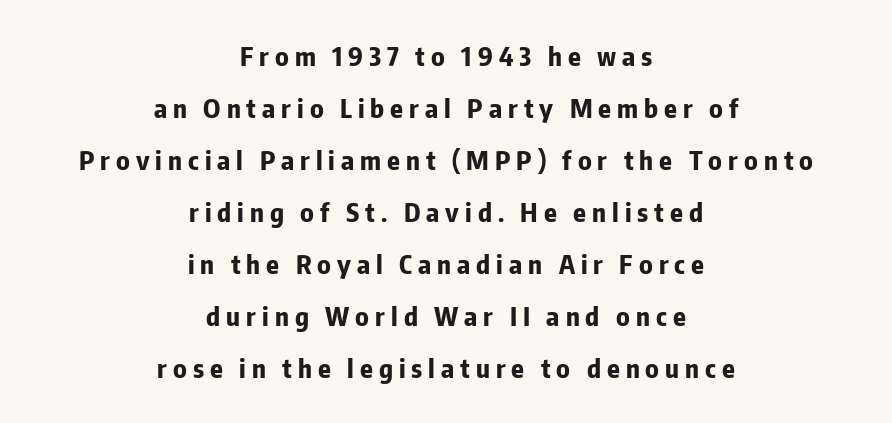
Q: Is the text bold? A: Yes.
Q: Is the text italic (slanted)? A: No, it is upright.
Q: Is the text underlined? A: No.
Q: How is the paragraph aligned? A: Centered.
Q: Is the spacing between letters normal or unusually wide? A: Unusually wide.
Q: Is the spacing between lines tight, normal or loose? A: Loose.
